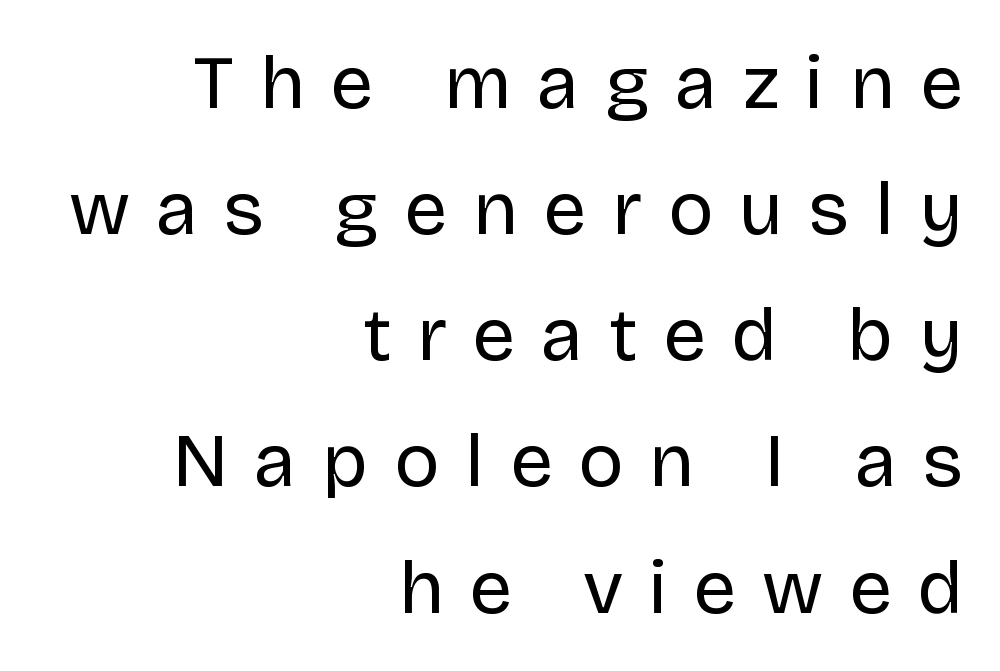
Character widths vary here, with narrow letters taking less room than wide ones. The font sits on the lighter half of the weight spectrum, regular included. Does extra space separate the letters? Yes, quite a lot of it. The compositor pushed each line to the right boundary. Vertically, the passage feels balanced, rows spaced as you'd expect.
